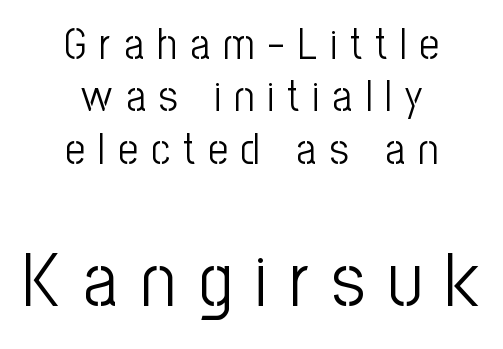
Q: Is the text bold? A: No.
Q: Is the text italic (slanted)? A: No, it is upright.
Q: Is the typeface a serif or a sans-serif typeface? A: Sans-serif.
Q: Is the text underlined? A: No.
Q: How is the paragraph aligned? A: Centered.
Q: Is the spacing between letters normal or unusually wide? A: Unusually wide.
Q: Which block of text is set in a larger size, the first (top) or the second (bottom)? A: The second (bottom) one.
Q: Width (condensed, normal, or wide)? A: Condensed.
Q: Stroke contrast? A: Low.
Q: x-height? A: Medium.
Q: Monospaced? A: No.
